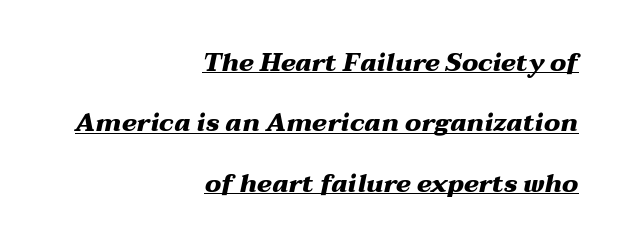
The image shows 25 px bold type, italic (leaning right); set right-aligned, loose line spacing (2.42x), normal letter spacing, underlined.
